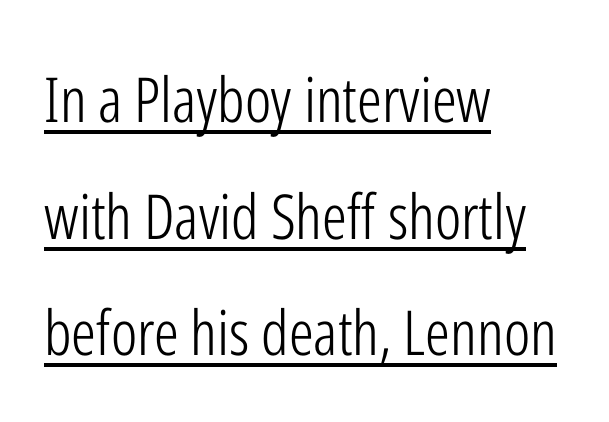
{"serif": "no", "italic": "no", "bold": "no", "weight": "light", "width": "condensed", "stroke_contrast": "low", "x_height": "medium", "monospaced": "no", "underline": "yes", "align": "left", "line_spacing_ratio": 1.88, "letter_spacing": "normal", "letter_spacing_em": 0.0, "glyph_px": 62}
